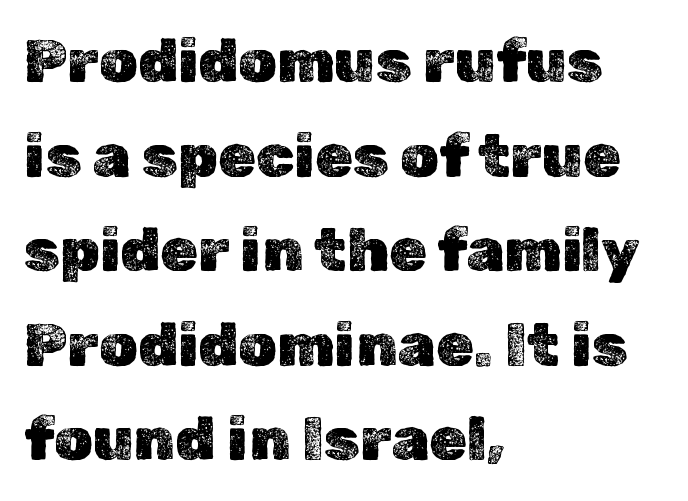
Q: Is the text italic (slanted)? A: No, it is upright.
Q: Is the text underlined? A: No.
Q: How is the paragraph aligned? A: Left-aligned.
Q: Is the spacing between letters normal or unusually wide? A: Normal.
Q: Is the spacing between lines tight, normal or loose? A: Normal.
Q: Width (condensed, normal, or wide)? A: Normal.
Q: x-height? A: Medium.
Q: Monospaced? A: No.
